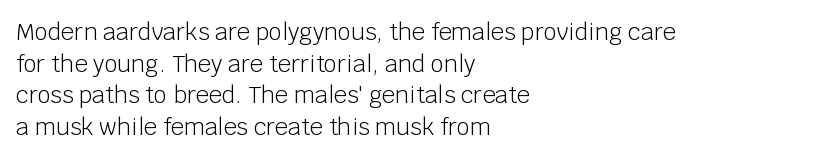
{"italic": "no", "bold": "no", "underline": "no", "align": "left", "line_spacing": "normal", "line_spacing_ratio": 1.37, "letter_spacing": "normal", "letter_spacing_em": 0.0, "glyph_px": 23}
